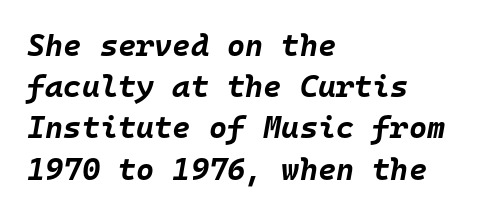
Q: Is the text bold? A: Yes.
Q: Is the text italic (slanted)? A: Yes, it leans right by about 10 degrees.
Q: Is the text underlined? A: No.
Q: How is the paragraph aligned? A: Left-aligned.
Q: Is the spacing between letters normal or unusually wide? A: Normal.
Q: Is the spacing between lines tight, normal or loose? A: Normal.
Q: Width (condensed, normal, or wide)? A: Normal.
Q: Stroke contrast? A: Low.
Q: x-height? A: Large.
Q: Monospaced? A: Yes.
